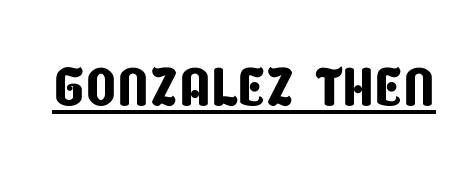
The image shows 80 px condensed sans-serif type; set normal letter spacing, underlined; low stroke contrast and a large x-height.
